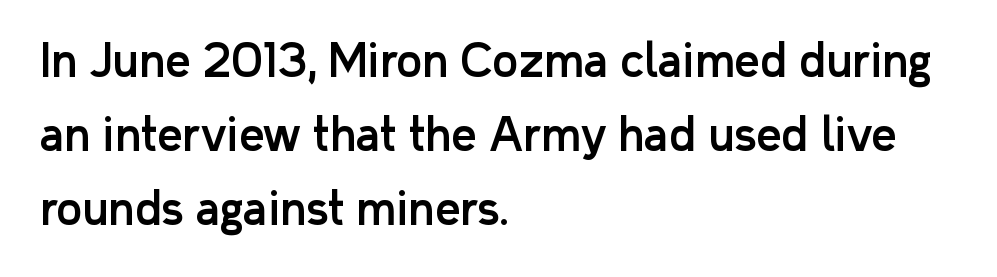
Q: Is the text italic (slanted)? A: No, it is upright.
Q: Is the typeface a serif or a sans-serif typeface? A: Sans-serif.
Q: Is the text underlined? A: No.
Q: How is the paragraph aligned? A: Left-aligned.
Q: Is the spacing between letters normal or unusually wide? A: Normal.
Q: Is the spacing between lines tight, normal or loose? A: Normal.
Q: Width (condensed, normal, or wide)? A: Normal.
Q: Stroke contrast? A: Low.
Q: x-height? A: Medium.
Q: Monospaced? A: No.
